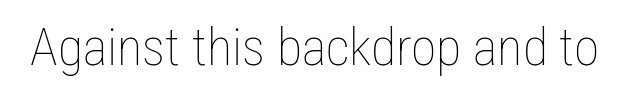
Character widths vary here, with narrow letters taking less room than wide ones. Nothing unusual about the tracking: characters are spaced as the font intends. This reads as an unemphasized weight, regular at the heaviest. Designer's note — italics off, roman on. The strip under each line holds only bare page.
